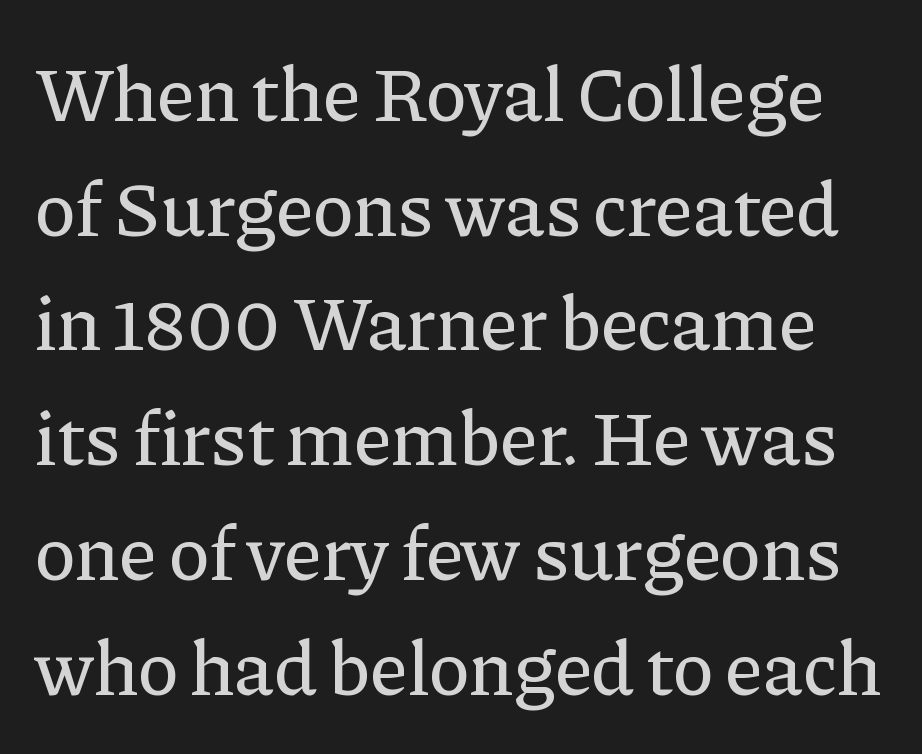
Q: Is the text italic (slanted)? A: No, it is upright.
Q: Is the typeface a serif or a sans-serif typeface? A: Serif.
Q: Is the text underlined? A: No.
Q: Is the spacing between letters normal or unusually wide? A: Normal.
Q: Is the spacing between lines tight, normal or loose? A: Normal.
Q: Width (condensed, normal, or wide)? A: Normal.
Q: Stroke contrast? A: Low.
Q: x-height? A: Medium.
Q: Monospaced? A: No.
